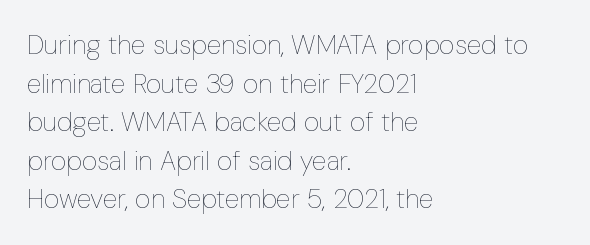
Stroke thickness stays within the range of a standard reading face or lighter. Notice how descenders clear the ascenders below comfortably — that's standard leading. There is no visible air inserted between adjacent glyphs. Casual observation: everything's shoved over to the left. The specimen omits any rule beneath the text block's lines. The letters stand straight up with perfectly vertical stems.
